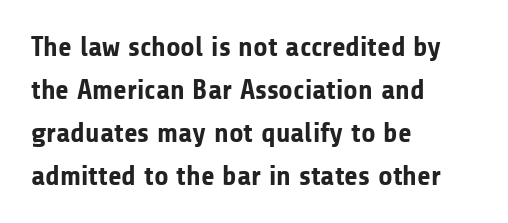
{"serif": "no", "italic": "no", "bold": "yes", "weight": "bold", "width": "normal", "stroke_contrast": "low", "x_height": "medium", "monospaced": "no", "underline": "no", "align": "left", "line_spacing": "normal", "line_spacing_ratio": 1.53, "letter_spacing": "normal", "letter_spacing_em": 0.0, "glyph_px": 28}
